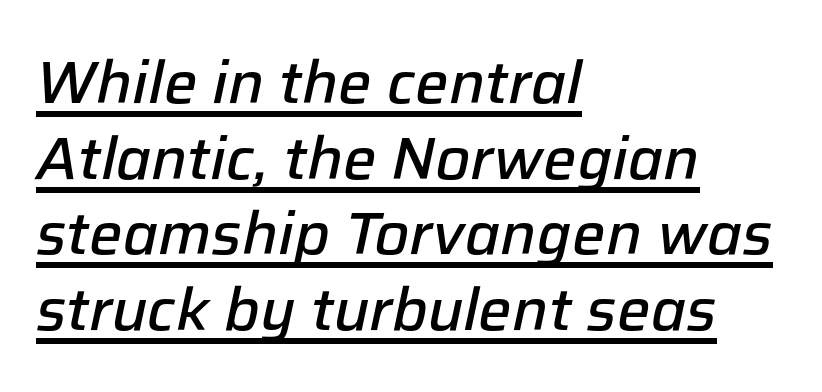
The sample's only ornament is a line tracing under the words. The specimen reads as italic at a glance. Whoever set this chose a conventional vertical rhythm. The rendering uses a semibold face; strokes are thickened but not to full bold.
